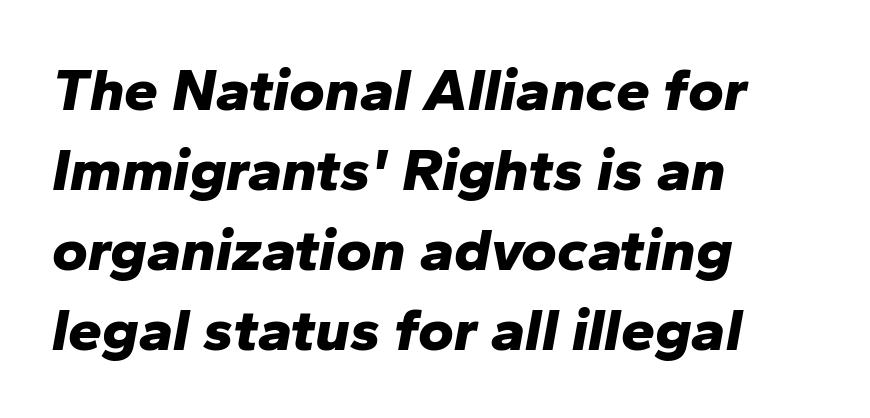
{"italic": "yes", "lean": "right", "slant_degrees": 10, "bold": "yes", "weight": "bold", "width": "normal", "stroke_contrast": "low", "x_height": "medium", "monospaced": "no", "underline": "no", "align": "left", "line_spacing": "normal", "line_spacing_ratio": 1.31, "letter_spacing": "normal", "letter_spacing_em": 0.0, "glyph_px": 61}
